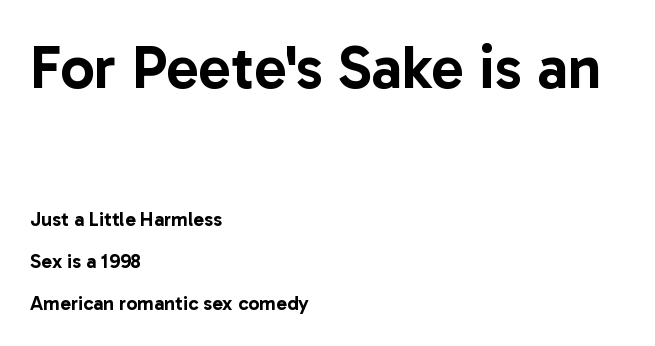
The rendering uses natural spacing where letterforms have individual widths. The typography opts for an upright posture over an oblique one. Short note: letters normally spaced. Does the bottom block carry the larger type? No, the top block does. Compared with a centered layout, this one pins lines to the left instead. You could fit nearly another row in the gap between these rows.
